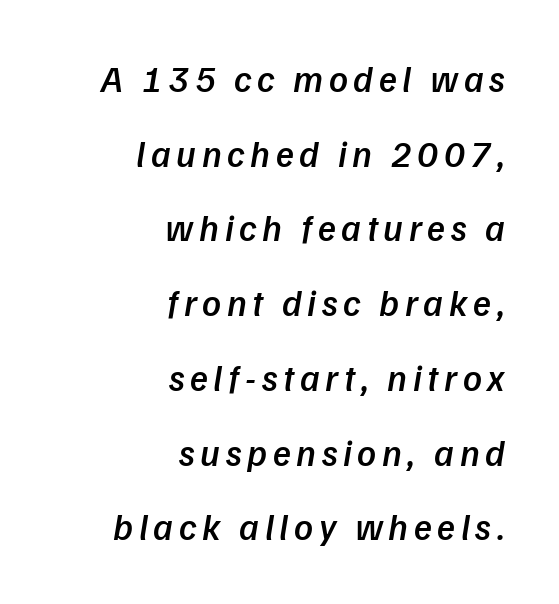
The image shows 37 px semibold sans-serif type; set right-aligned, loose line spacing (2.02x), not underlined; low stroke contrast and a medium x-height.
